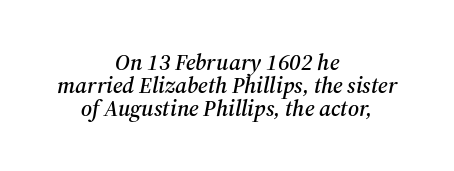
{"italic": "yes", "lean": "right", "slant_degrees": 12, "underline": "no", "align": "center", "line_spacing": "tight", "line_spacing_ratio": 1.01, "letter_spacing": "normal", "letter_spacing_em": 0.0, "glyph_px": 23}
